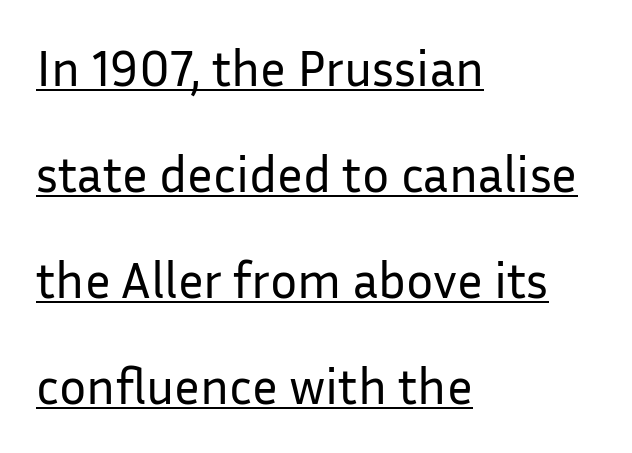
Honestly, the letter spacing is just normal — you wouldn't notice it. The passage shown is typed in a proportional face where columns would drift. In CSS terms this would be text-align: left. Vertically, the passage feels expansive, rows floating well apart. The glyphs are accompanied by a horizontal stroke just below them.
